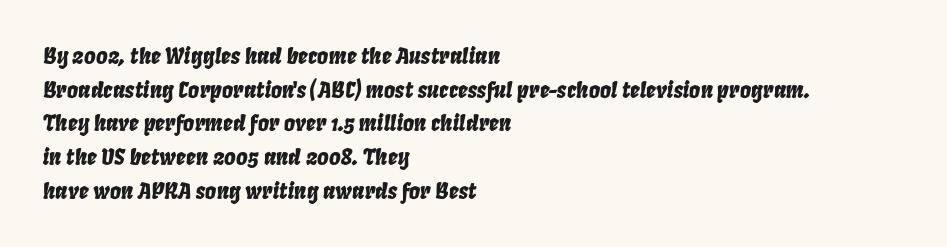
{"italic": "yes", "lean": "right", "slant_degrees": 8, "underline": "no", "align": "left", "line_spacing": "normal", "line_spacing_ratio": 1.53, "letter_spacing": "normal", "letter_spacing_em": 0.0, "glyph_px": 22}
